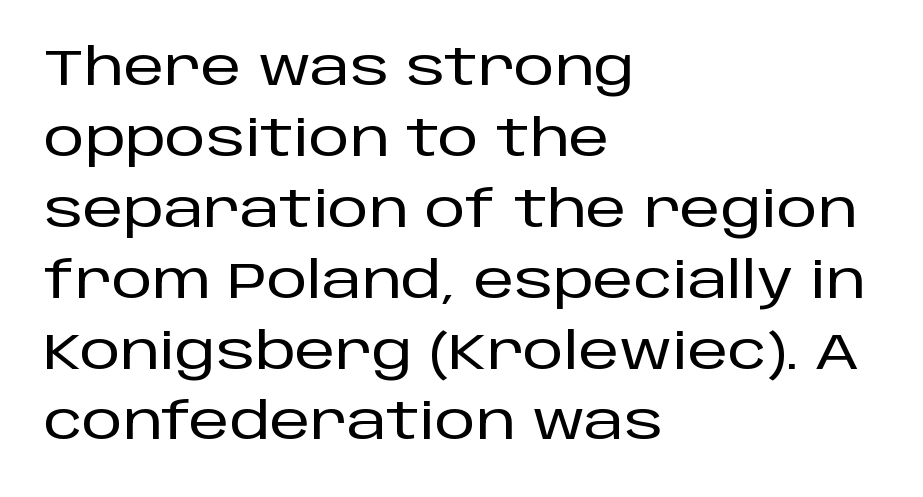
The image shows 51 px sans-serif type, upright; set left-aligned, normal line spacing (1.39x), normal letter spacing, not underlined; low stroke contrast and a large x-height.
